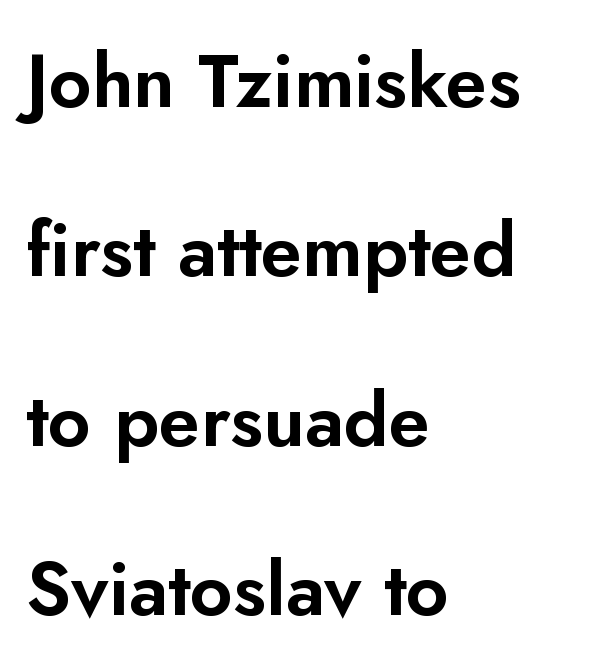
Q: Is the text italic (slanted)? A: No, it is upright.
Q: Is the typeface a serif or a sans-serif typeface? A: Sans-serif.
Q: Is the text underlined? A: No.
Q: How is the paragraph aligned? A: Left-aligned.
Q: Is the spacing between letters normal or unusually wide? A: Normal.
Q: Is the spacing between lines tight, normal or loose? A: Loose.
Q: Width (condensed, normal, or wide)? A: Normal.
Q: Stroke contrast? A: Low.
Q: x-height? A: Small.
Q: Monospaced? A: No.
